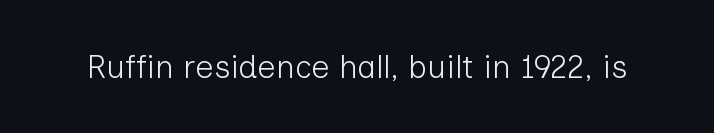
The face used here is a sans, in the tradition of grotesques and geometrics. These lines are rendered in a variable-pitch font. This rendering features lettering with no underline. Standard letterfit; no display-style spreading of the glyphs. The passage shown is not bold in any degree.
